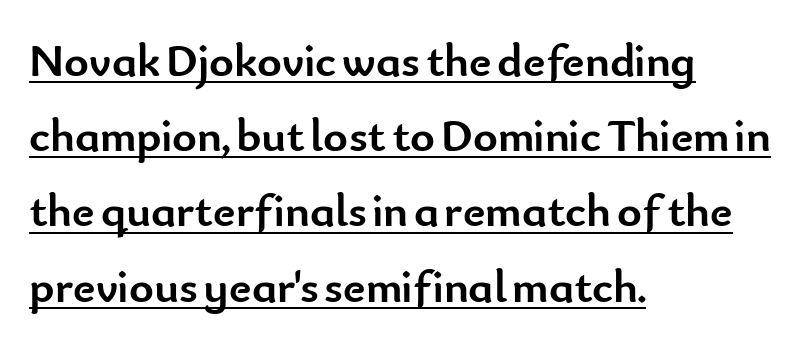
Q: Is the text bold? A: Yes.
Q: Is the text italic (slanted)? A: No, it is upright.
Q: Is the typeface a serif or a sans-serif typeface? A: Sans-serif.
Q: Is the text underlined? A: Yes.
Q: How is the paragraph aligned? A: Left-aligned.
Q: Is the spacing between letters normal or unusually wide? A: Normal.
Q: Is the spacing between lines tight, normal or loose? A: Normal.
Q: Width (condensed, normal, or wide)? A: Normal.
Q: Stroke contrast? A: Low.
Q: x-height? A: Small.
Q: Monospaced? A: No.
